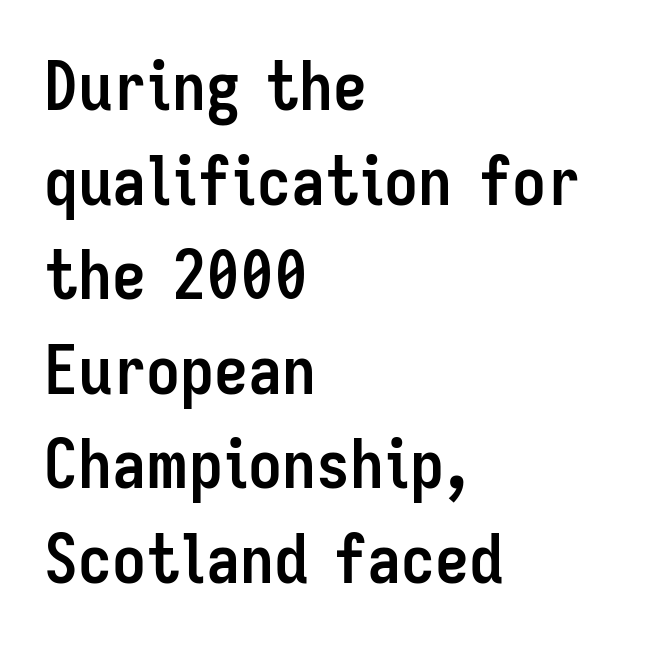
Q: Is the text bold? A: Yes.
Q: Is the text italic (slanted)? A: No, it is upright.
Q: Is the typeface a serif or a sans-serif typeface? A: Sans-serif.
Q: Is the text underlined? A: No.
Q: How is the paragraph aligned? A: Left-aligned.
Q: Is the spacing between letters normal or unusually wide? A: Normal.
Q: Is the spacing between lines tight, normal or loose? A: Normal.
Q: Width (condensed, normal, or wide)? A: Condensed.
Q: Stroke contrast? A: Low.
Q: x-height? A: Medium.
Q: Monospaced? A: No.
